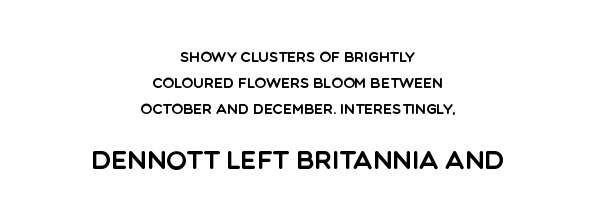
A student would notice the bottom passage is typeset larger than what precedes it. Posture: vertical. The setting favours the middle, as headings and verse often do. The glyphs are unaccompanied by any horizontal stroke below them. Tracking value appears to be zero — textbook default spacing.
